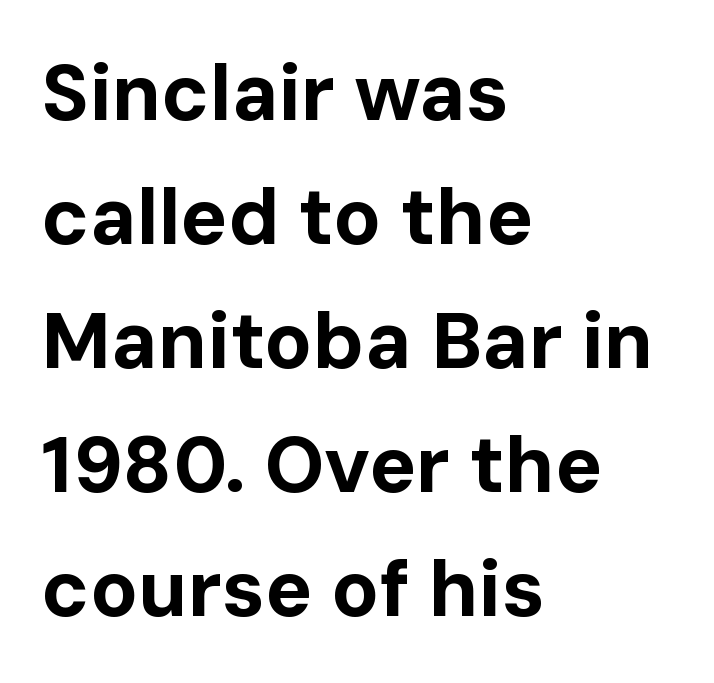
Students, this is bold: see how much ink each stroke carries. Short note: letters normally spaced. The rendering uses natural spacing where letterforms have individual widths. In terms of leading, this rendering sits right in the middle. The font family rendered here belongs to the sans-serif group. The typography opts for an upright posture over an oblique one.
